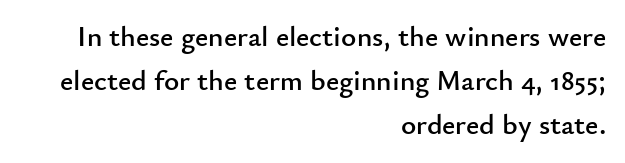
The image shows 29 px sans-serif type, upright; set right-aligned, normal line spacing (1.52x), normal letter spacing, not underlined; low stroke contrast and a small x-height.
